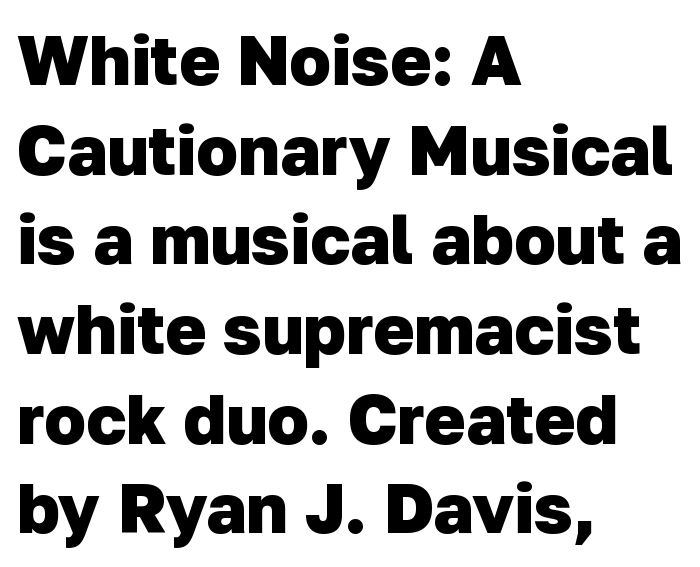
The image shows 69 px heavy sans-serif type; set left-aligned, normal line spacing (1.3x), normal letter spacing, not underlined; low stroke contrast and a medium x-height.
